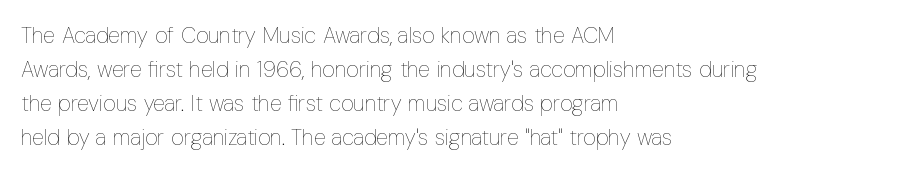
Q: Is the text bold? A: No.
Q: Is the text italic (slanted)? A: No, it is upright.
Q: Is the text underlined? A: No.
Q: How is the paragraph aligned? A: Left-aligned.
Q: Is the spacing between letters normal or unusually wide? A: Normal.
Q: Is the spacing between lines tight, normal or loose? A: Normal.
